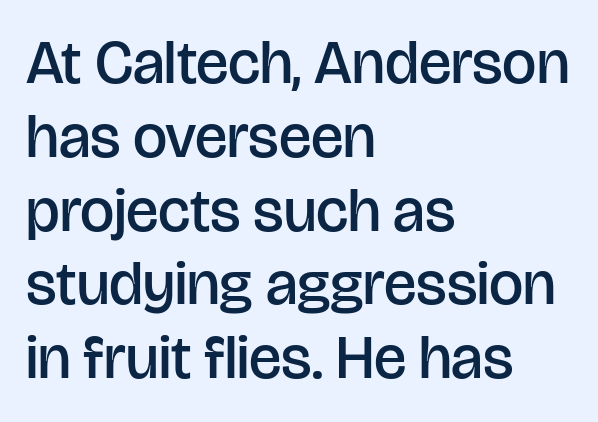
{"serif": "no", "italic": "no", "bold": "semi", "weight": "semibold", "width": "normal", "stroke_contrast": "low", "x_height": "large", "monospaced": "no", "underline": "no", "align": "left", "line_spacing_ratio": 1.21, "letter_spacing": "normal", "letter_spacing_em": 0.0, "glyph_px": 61}
